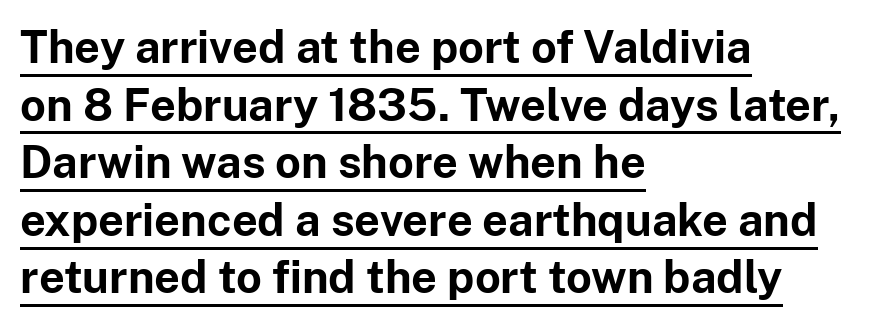
These lines keep a tight, regular rhythm from letter to letter. The rows are spaced the way most documents space them. Each line of the rendering has a horizontal stroke beneath the glyphs. A student would call this left alignment; a typographer would say flush left, rag right. The letters advance in unequal steps, a hallmark of proportional type.
